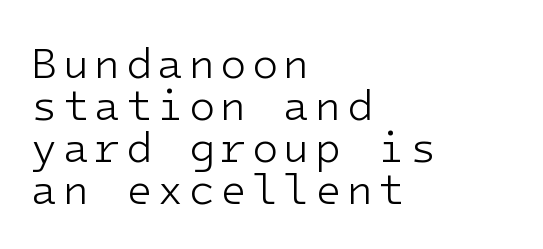
{"serif": "no", "italic": "no", "bold": "no", "weight": "light", "width": "normal", "stroke_contrast": "low", "x_height": "medium", "underline": "no", "align": "left", "line_spacing": "tight", "line_spacing_ratio": 0.98, "glyph_px": 43}
